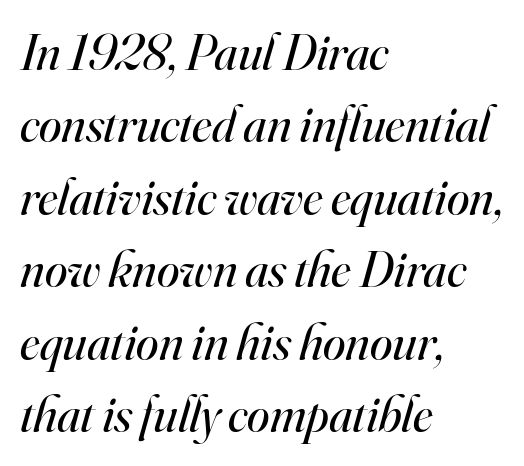
The image shows 51 px regular-weight serif type, italic (leaning right); set left-aligned, normal line spacing (1.42x), normal letter spacing, not underlined; high stroke contrast and a small x-height.
